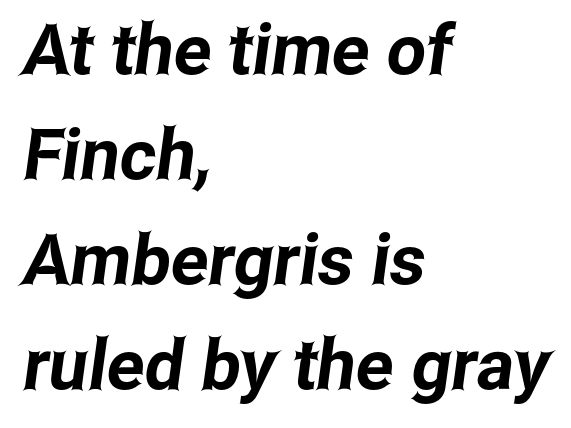
Words appear dense and cohesive because spacing is normal. Notice how descenders clear the ascenders below comfortably — that's standard leading. The string is rendered with underlining switched off. Character widths vary here, with narrow letters taking less room than wide ones. This is sans-serif lettering, the kind often seen on screens and signage.
